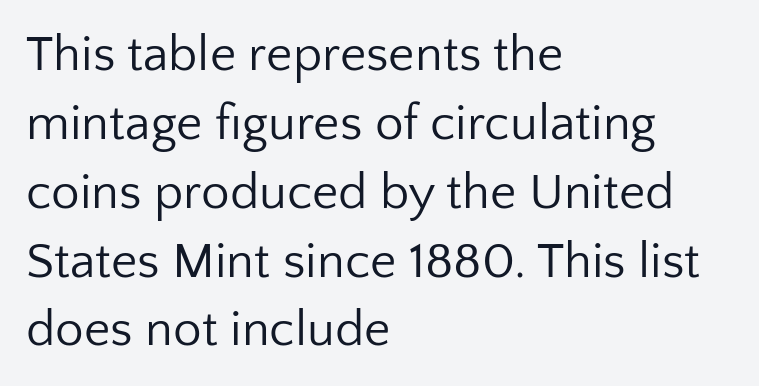
It's the straight-up-and-down kind of type. Letters rest on an invisible, unmarked baseline. Here the designer chose a conventional face with non-uniform glyph widths. This rendering employs a face without finishing strokes, i.e., a sans-serif.
